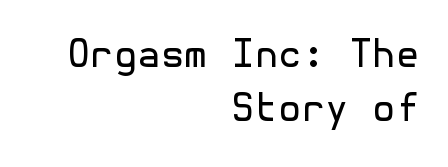
{"serif": "no", "italic": "no", "bold": "no", "weight": "regular", "width": "normal", "x_height": "medium", "underline": "no", "align": "right", "line_spacing": "normal", "line_spacing_ratio": 1.43, "letter_spacing": "normal", "letter_spacing_em": 0.0, "glyph_px": 38}
